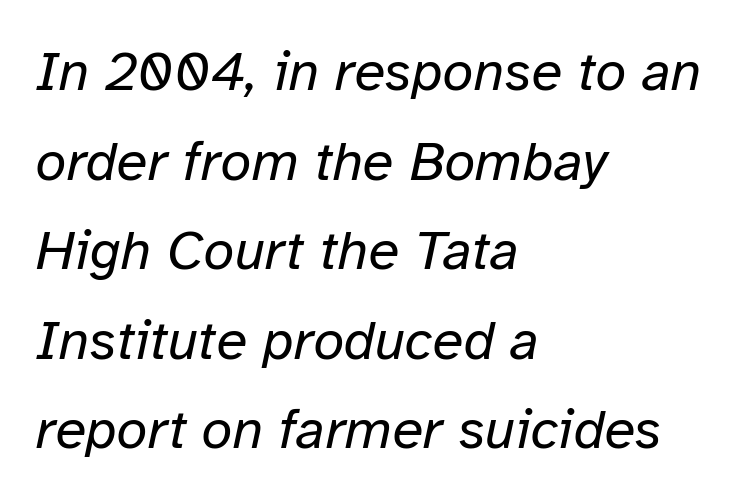
Q: Is the text bold? A: No.
Q: Is the text italic (slanted)? A: Yes, it leans right by about 12 degrees.
Q: Is the text underlined? A: No.
Q: How is the paragraph aligned? A: Left-aligned.
Q: Is the spacing between letters normal or unusually wide? A: Normal.
Q: Is the spacing between lines tight, normal or loose? A: Normal.
Q: Width (condensed, normal, or wide)? A: Normal.
Q: Stroke contrast? A: Low.
Q: x-height? A: Medium.
Q: Monospaced? A: No.
